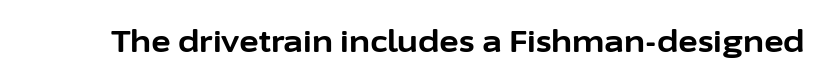
The image shows 30 px bold sans-serif type, upright; set normal letter spacing, not underlined; low stroke contrast and a medium x-height.
